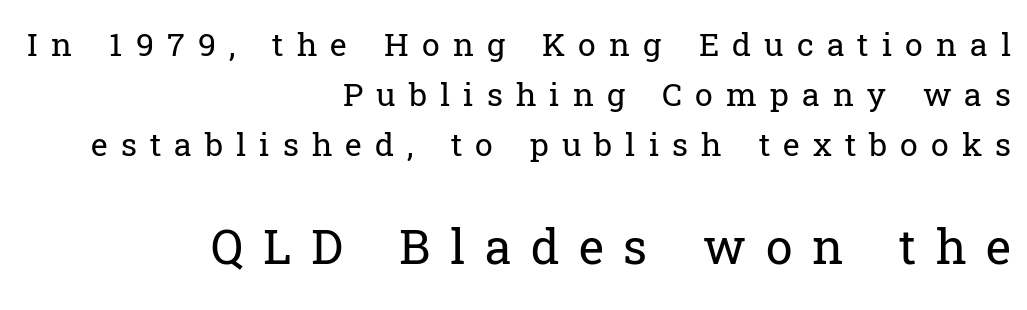
Q: Is the text bold? A: No.
Q: Is the text italic (slanted)? A: No, it is upright.
Q: Is the typeface a serif or a sans-serif typeface? A: Serif.
Q: Is the text underlined? A: No.
Q: How is the paragraph aligned? A: Right-aligned.
Q: Is the spacing between letters normal or unusually wide? A: Unusually wide.
Q: Is the spacing between lines tight, normal or loose? A: Normal.
Q: Which block of text is set in a larger size, the first (top) or the second (bottom)? A: The second (bottom) one.
Q: Width (condensed, normal, or wide)? A: Normal.
Q: Stroke contrast? A: Low.
Q: x-height? A: Medium.
Q: Monospaced? A: No.
